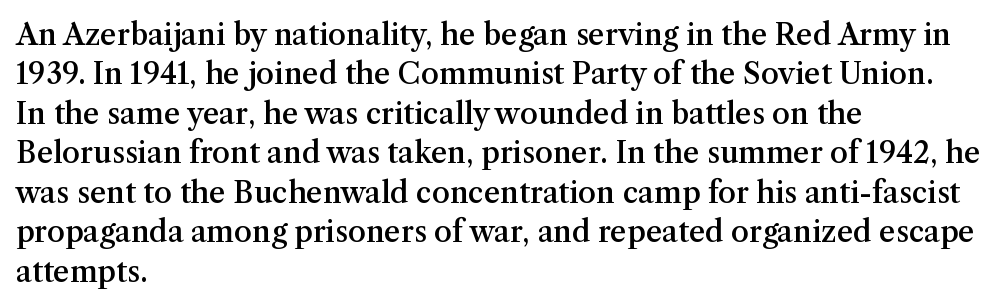
The image shows 29 px semibold serif type, upright; set left-aligned, normal line spacing (1.36x), normal letter spacing, not underlined; medium stroke contrast and a medium x-height.
